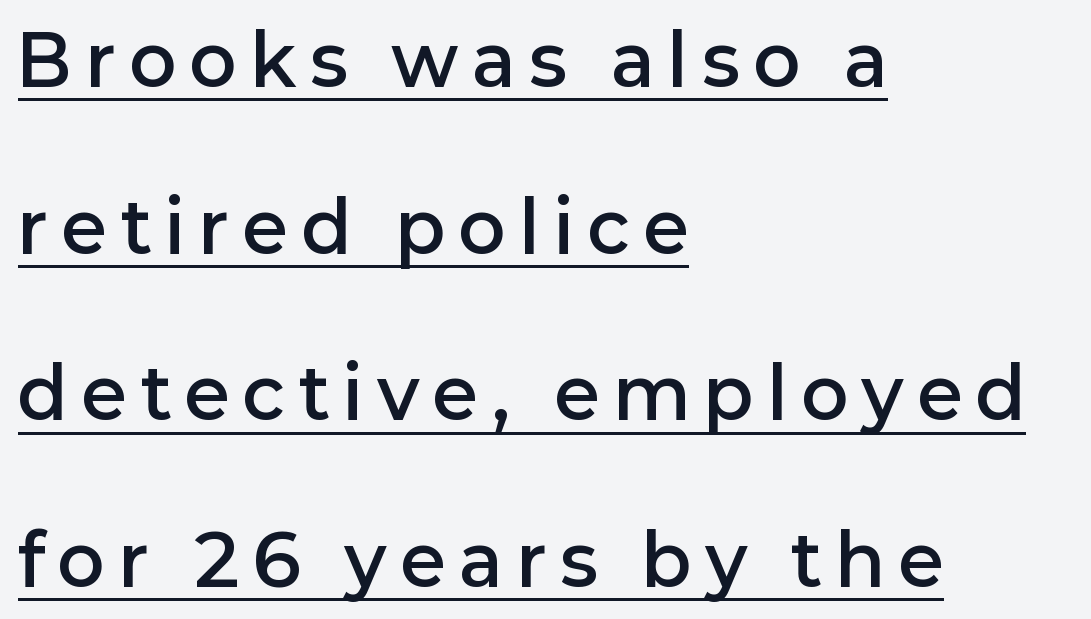
The designer went with a sans here, leaving each stem footless. Baseline-to-baseline distance is far greater than the letter height. Tracking here is generous; glyphs stand well apart from one another. Does the lettering tilt? It doesn't — this is upright. Do the characters align in a grid? No, the font is proportional.
